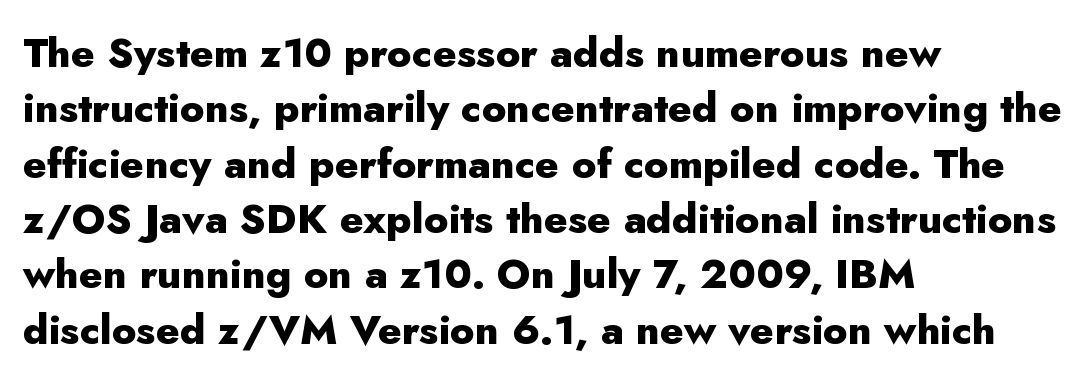
{"serif": "no", "italic": "no", "bold": "yes", "weight": "heavy", "width": "normal", "stroke_contrast": "low", "x_height": "small", "monospaced": "no", "underline": "no", "align": "left", "line_spacing": "normal", "line_spacing_ratio": 1.35, "letter_spacing": "normal", "letter_spacing_em": 0.0, "glyph_px": 41}
